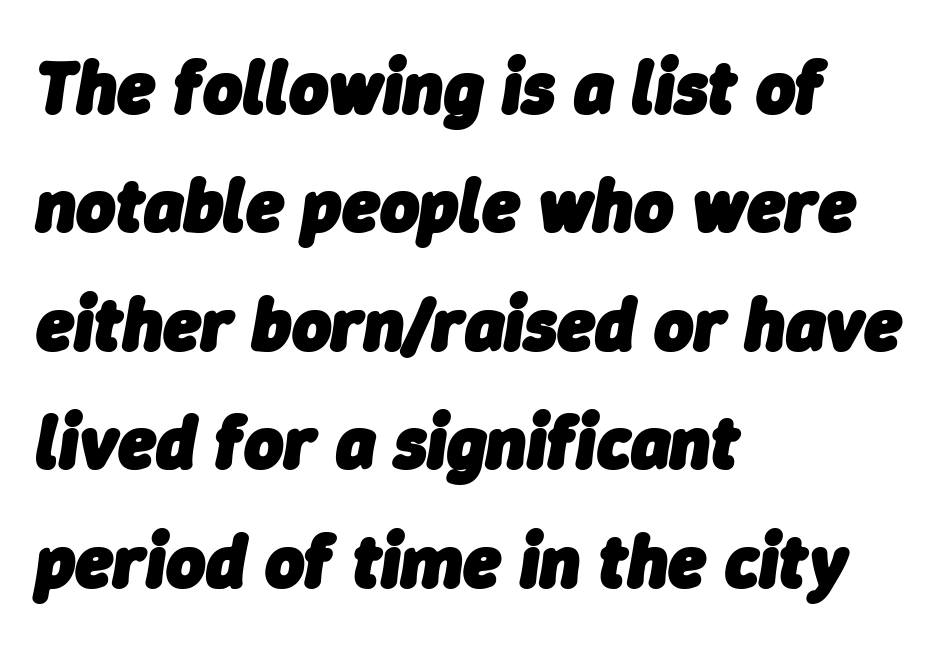
The image shows 75 px heavy type, italic (leaning right); set left-aligned, normal line spacing (1.58x), normal letter spacing, not underlined; low stroke contrast and a medium x-height.
